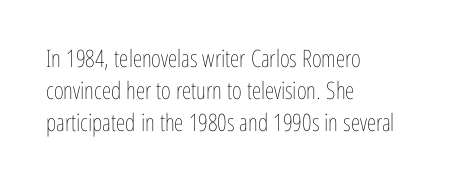
A bare baseline throughout the passage. Does the lettering tilt? It doesn't — this is upright. Leftover space on each line is placed entirely after the last word. Regarding leading, the lines here are spaced in the standard way. Inter-character spacing is left at the font's built-in metrics. Compared with a typical body face, this is equally light or lighter still.
